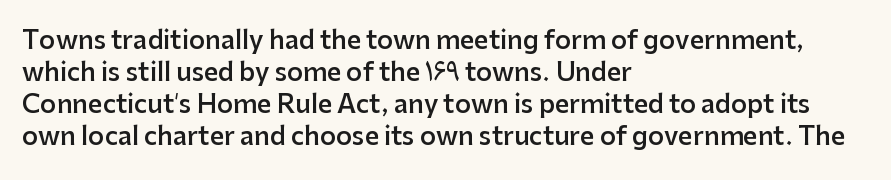
{"italic": "no", "bold": "semi", "underline": "no", "align": "left", "line_spacing": "normal", "line_spacing_ratio": 1.28, "letter_spacing": "normal", "letter_spacing_em": 0.0, "glyph_px": 25}
